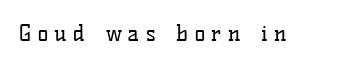
Loose tracking; the words dissolve into strings of separated letters. The font sits on the lighter half of the weight spectrum, regular included. The string is rendered with underlining switched off. Posture: vertical.
